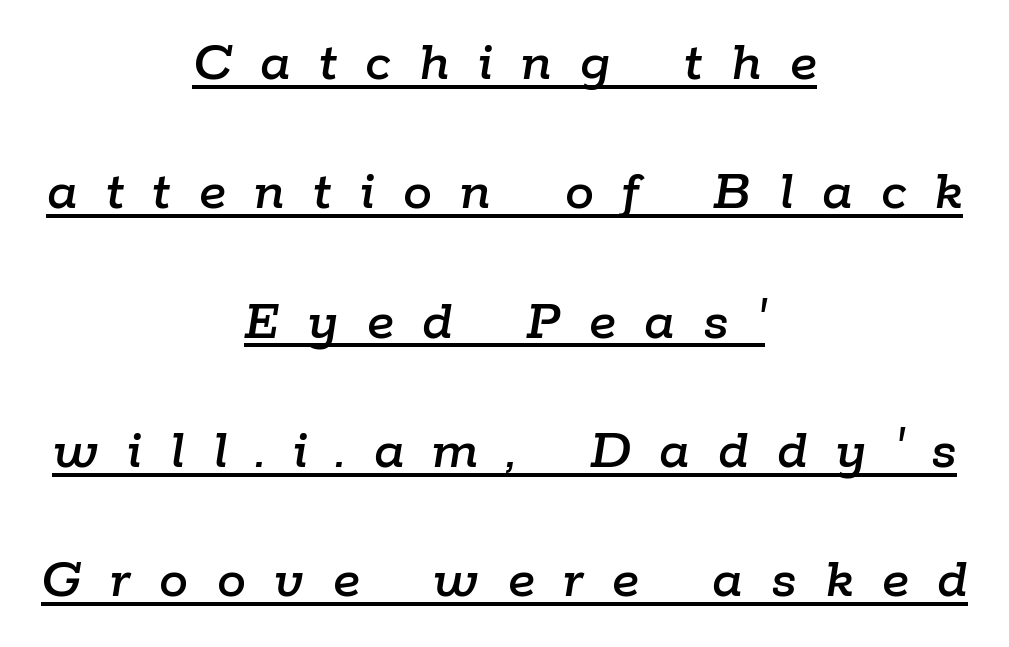
The image shows 58 px text type, italic (leaning right); set centered, loose line spacing (2.23x), unusually wide letter spacing (+0.49 em), underlined; low stroke contrast and a medium x-height.
